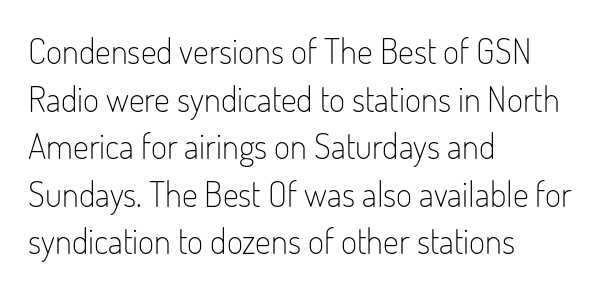
{"serif": "no", "italic": "no", "bold": "no", "weight": "light", "width": "condensed", "stroke_contrast": "low", "x_height": "small", "monospaced": "no", "underline": "no", "align": "left", "line_spacing": "normal", "line_spacing_ratio": 1.36, "letter_spacing": "normal", "letter_spacing_em": 0.0, "glyph_px": 35}
